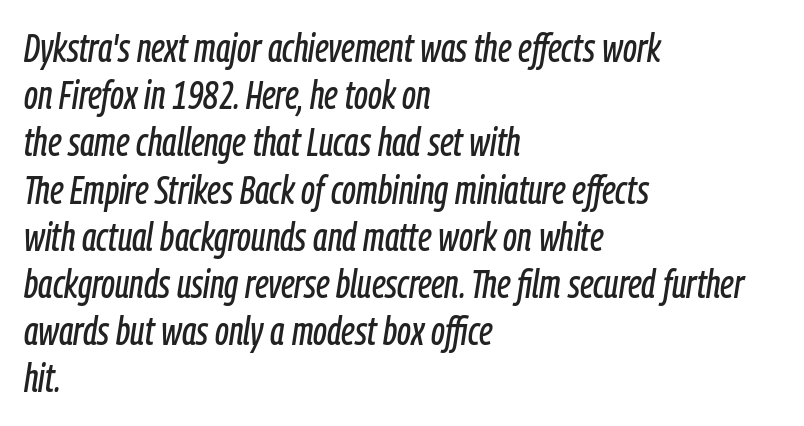
{"italic": "yes", "lean": "right", "slant_degrees": 9, "width": "condensed", "stroke_contrast": "low", "x_height": "medium", "monospaced": "no", "underline": "no", "align": "left", "line_spacing_ratio": 1.21, "letter_spacing": "normal", "letter_spacing_em": 0.0, "glyph_px": 39}
